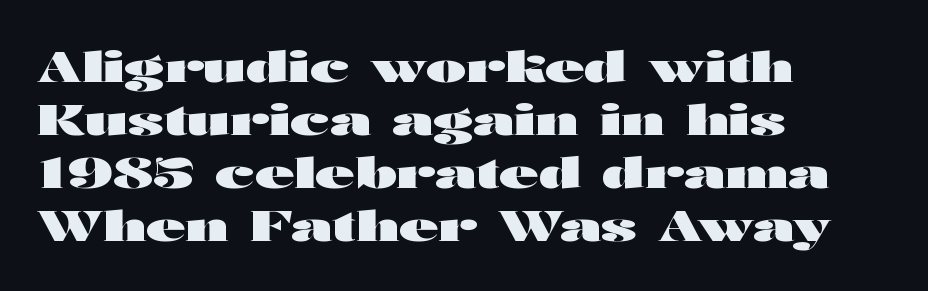
The image shows 43 px heavy, wide type, upright; set left-aligned, line spacing 1.23x, normal letter spacing, not underlined; high stroke contrast and a medium x-height.
